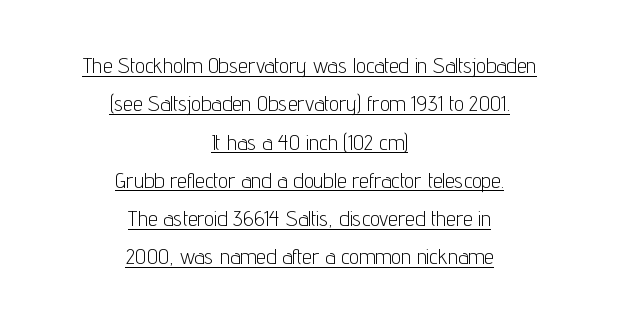
The image shows 22 px text type, upright; set centered, line spacing 1.74x, normal letter spacing, underlined.
